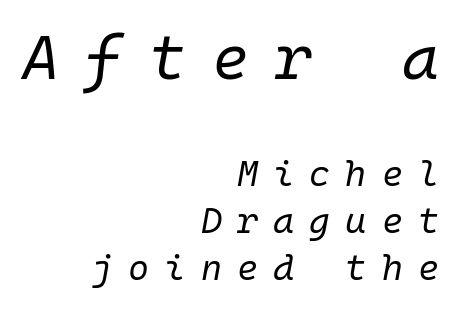
Horizontal alignment here is rightward, an uncommon choice for prose. Bare-footed words on every line. Stems and bowls with no extra thickness — not bold. Vertical spacing — default.
